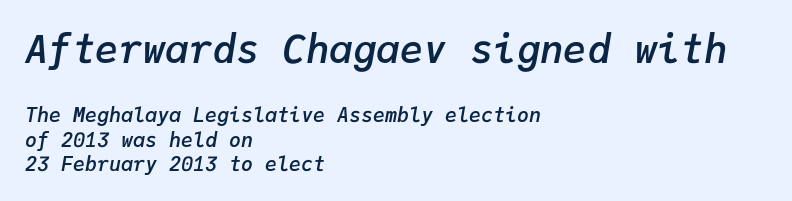
Q: Is the text bold? A: Semi-bold.
Q: Is the text italic (slanted)? A: Yes, it leans right by about 9 degrees.
Q: Is the text underlined? A: No.
Q: How is the paragraph aligned? A: Left-aligned.
Q: Is the spacing between letters normal or unusually wide? A: Normal.
Q: Which block of text is set in a larger size, the first (top) or the second (bottom)? A: The first (top) one.
Q: Width (condensed, normal, or wide)? A: Normal.
Q: Stroke contrast? A: Low.
Q: x-height? A: Medium.
Q: Monospaced? A: Yes.
